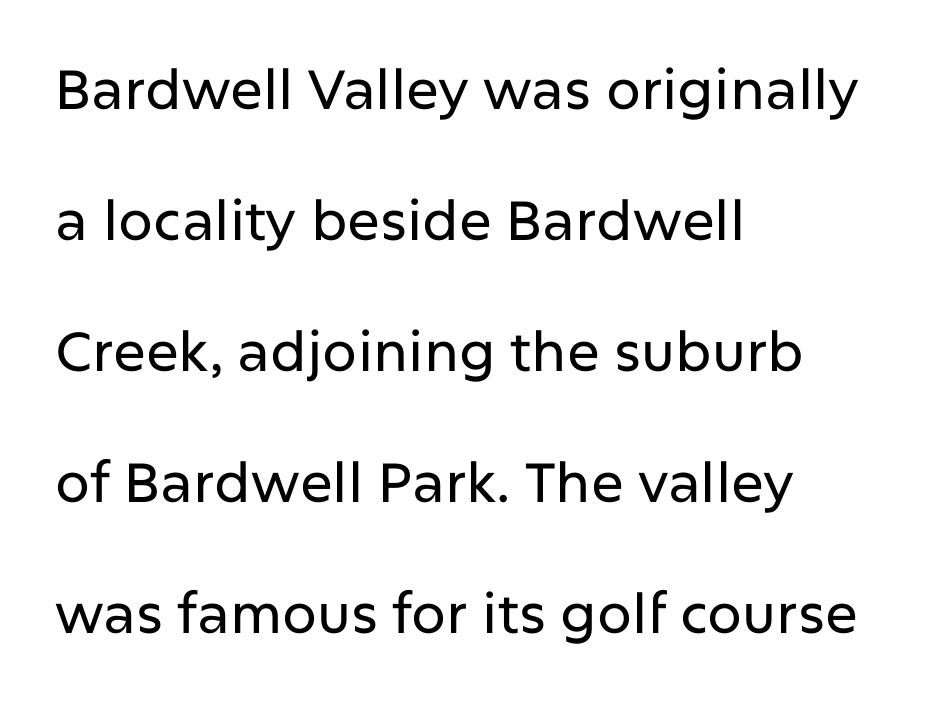
Widely set lines give the paragraph a tall, airy silhouette. The rendering uses natural spacing where letterforms have individual widths. Plain, unruled lines of type. Notice how the passage keeps a crisp vertical edge on the left only. Here the glyphs are tracked normally, forming tight word shapes. Observe the absence of serifs on each vertical stroke in this sample.
